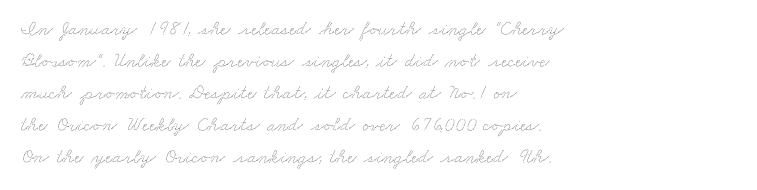
{"underline": "no", "align": "left", "line_spacing": "normal", "line_spacing_ratio": 1.6, "letter_spacing": "normal", "letter_spacing_em": 0.0, "glyph_px": 20}
